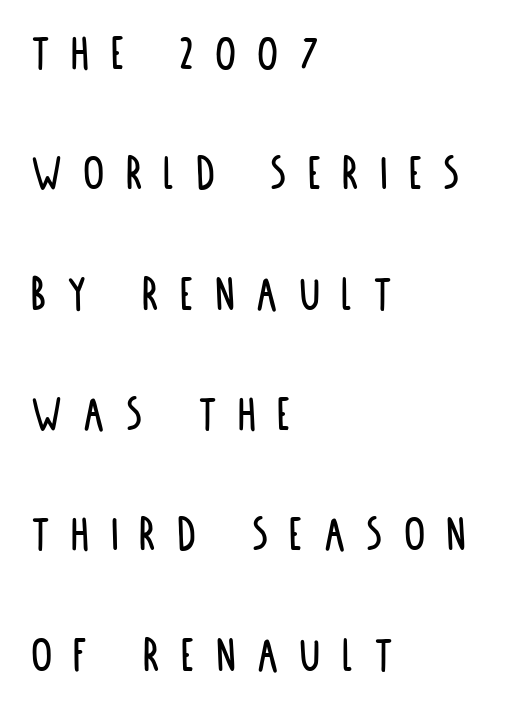
Q: Is the text italic (slanted)? A: No, it is upright.
Q: Is the typeface a serif or a sans-serif typeface? A: Sans-serif.
Q: Is the text underlined? A: No.
Q: How is the paragraph aligned? A: Left-aligned.
Q: Is the spacing between letters normal or unusually wide? A: Unusually wide.
Q: Is the spacing between lines tight, normal or loose? A: Loose.
Q: Width (condensed, normal, or wide)? A: Condensed.
Q: Stroke contrast? A: Low.
Q: x-height? A: Large.
Q: Monospaced? A: No.
